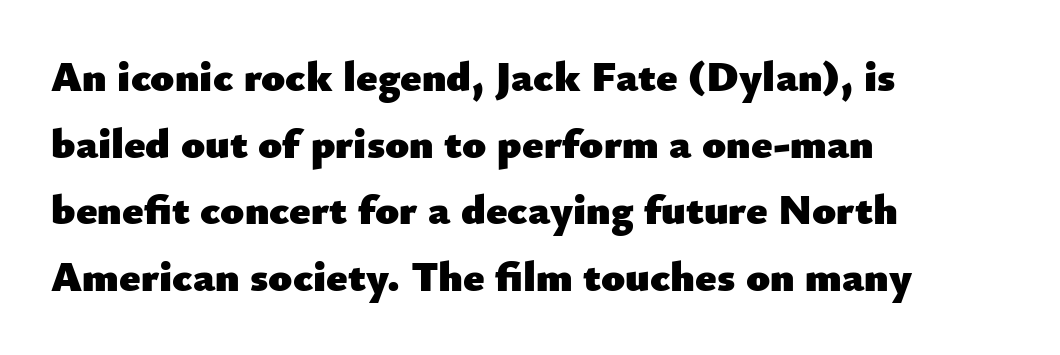
Characters remain perfectly vertical along every line. This rendering employs a face without finishing strokes, i.e., a sans-serif. The lines are quadded left. Do the characters align in a grid? No, the font is proportional.
